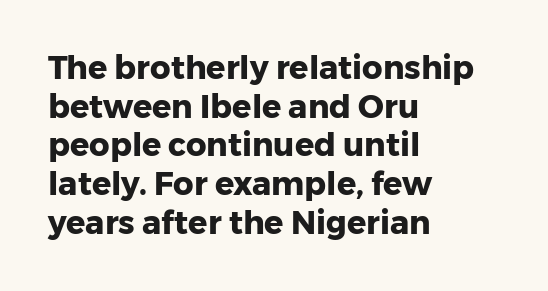
{"serif": "no", "italic": "no", "bold": "yes", "weight": "heavy", "width": "normal", "stroke_contrast": "low", "x_height": "medium", "monospaced": "no", "underline": "no", "align": "left", "line_spacing_ratio": 1.21, "letter_spacing": "normal", "letter_spacing_em": 0.0, "glyph_px": 32}
